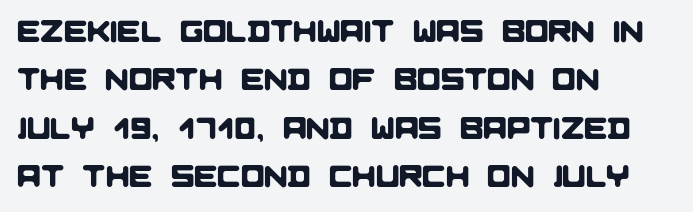
The image shows 31 px sans-serif type; set left-aligned, normal line spacing (1.56x), normal letter spacing, not underlined; low stroke contrast and a large x-height.
